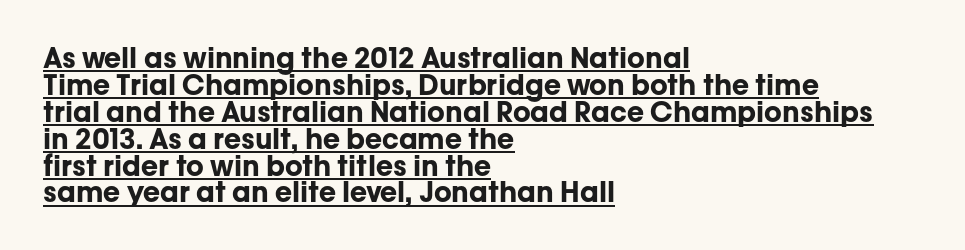
Underline: present. Strong, thick strokes mark this as bold type. Vertical strokes here are truly vertical. Font category for this specimen: sans-serif. Proportional: the letters do not fall into vertical columns. This rendering uses left alignment, leaving the right contour irregular.
